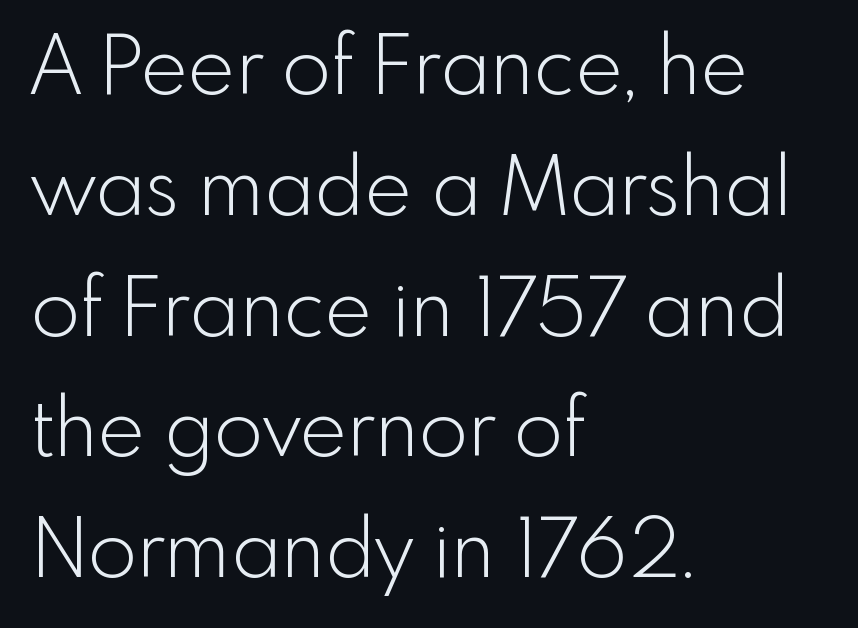
{"serif": "no", "italic": "no", "bold": "no", "weight": "light", "width": "normal", "x_height": "small", "monospaced": "no", "underline": "no", "align": "left", "line_spacing": "normal", "line_spacing_ratio": 1.51, "letter_spacing": "normal", "letter_spacing_em": 0.0, "glyph_px": 80}
